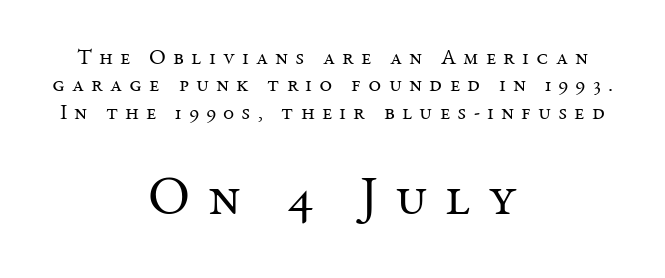
Q: Is the text bold? A: No.
Q: Is the text italic (slanted)? A: No, it is upright.
Q: Is the typeface a serif or a sans-serif typeface? A: Serif.
Q: Is the text underlined? A: No.
Q: How is the paragraph aligned? A: Centered.
Q: Is the spacing between letters normal or unusually wide? A: Unusually wide.
Q: Which block of text is set in a larger size, the first (top) or the second (bottom)? A: The second (bottom) one.
Q: Width (condensed, normal, or wide)? A: Normal.
Q: Stroke contrast? A: Medium.
Q: x-height? A: Medium.
Q: Monospaced? A: No.
